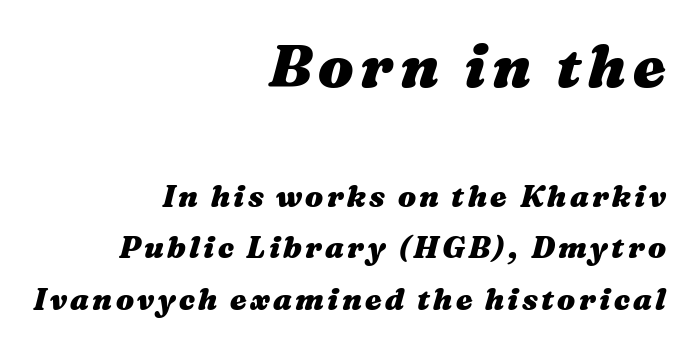
Q: Is the text bold? A: Yes.
Q: Is the text italic (slanted)? A: Yes, it leans right by about 16 degrees.
Q: Is the text underlined? A: No.
Q: How is the paragraph aligned? A: Right-aligned.
Q: Which block of text is set in a larger size, the first (top) or the second (bottom)? A: The first (top) one.
Q: Width (condensed, normal, or wide)? A: Wide.
Q: Stroke contrast? A: Medium.
Q: x-height? A: Medium.
Q: Monospaced? A: No.
